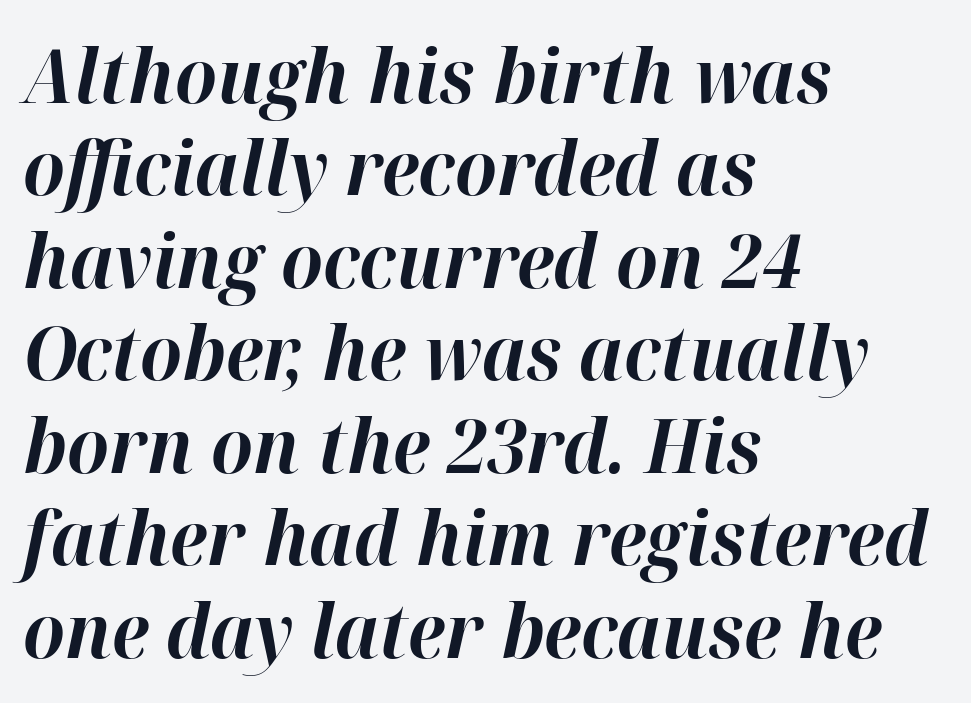
The strip under each line holds only bare page. This sample is left-justified, so line endings fall wherever the words run out. Compared with ordinary roman type, these characters are visibly tilted. The letters are bold, with thick, heavy strokes. The passage shown stacks its lines at a standard gap. Inter-character spacing is left at the font's built-in metrics.
